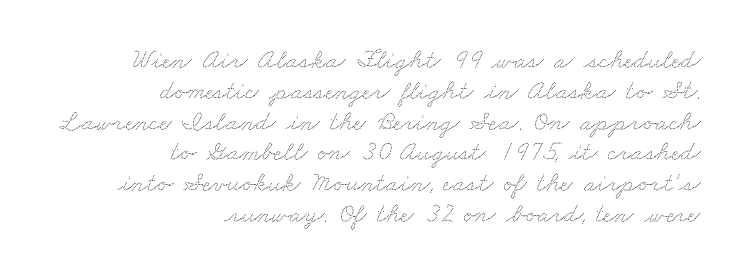
The image shows 27 px text type; set right-aligned, tight line spacing (1.14x), normal letter spacing, not underlined.
